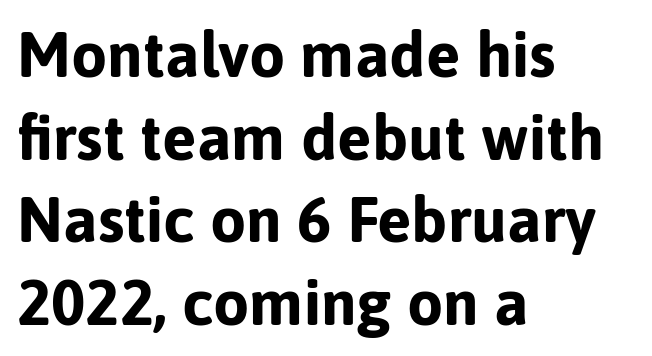
The image shows 64 px bold sans-serif type, upright; set left-aligned, normal line spacing (1.29x), normal letter spacing, not underlined; low stroke contrast and a medium x-height.
